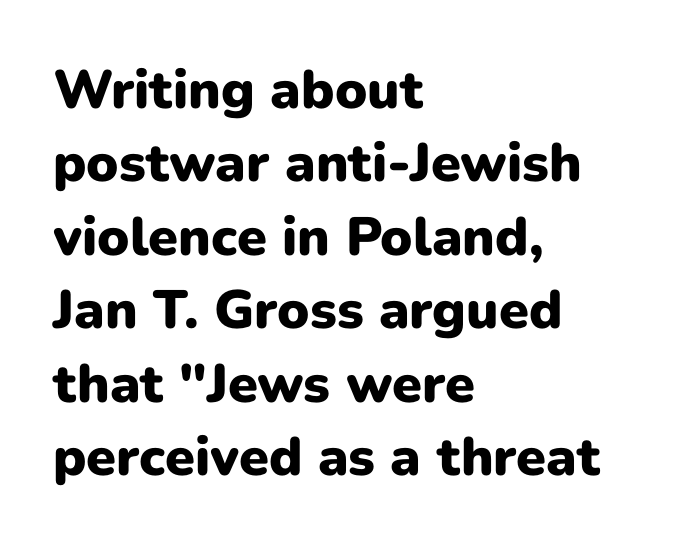
Each new line begins a customary step beneath the previous one. The letters advance in unequal steps, a hallmark of proportional type. A typesetter would label this face a sans. Caption: standard tracking, unaltered. Designer's note — italics off, roman on.
